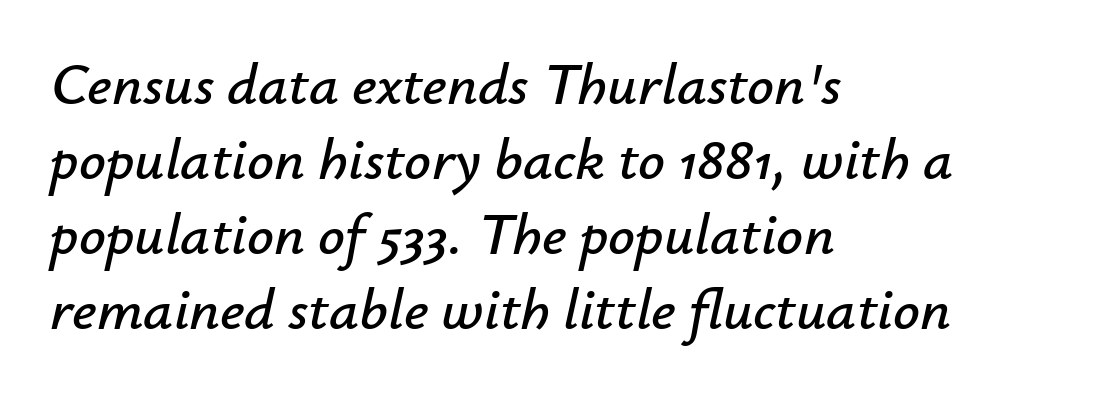
Regarding leading, the lines here are spaced in the standard way. In terms of letterspacing, this is plain default setting. Underline: absent. One-word summary of the alignment: left.
